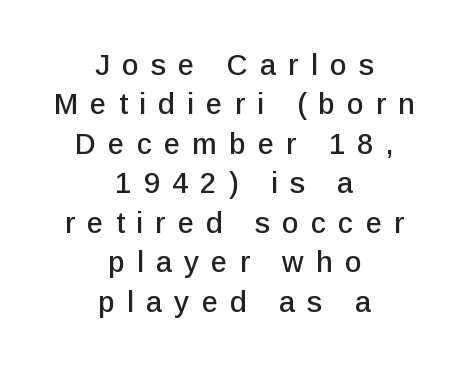
The passage shown has open, widely tracked lettering throughout. You could not count columns in this text — the font is proportionally spaced. Line spacing here is normal. Unmarked baselines from the first word to the last. Every character sits straight up, as roman type does. To sum up the face: it is a sans, with no serifs.
